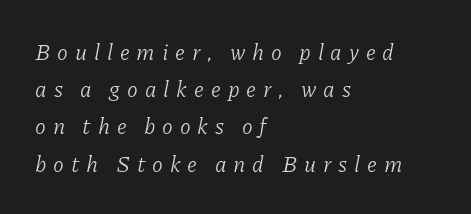
{"italic": "yes", "lean": "right", "slant_degrees": 11, "bold": "no", "underline": "no", "align": "left", "line_spacing": "normal", "line_spacing_ratio": 1.69, "letter_spacing": "wide", "letter_spacing_em": 0.31, "glyph_px": 22}
